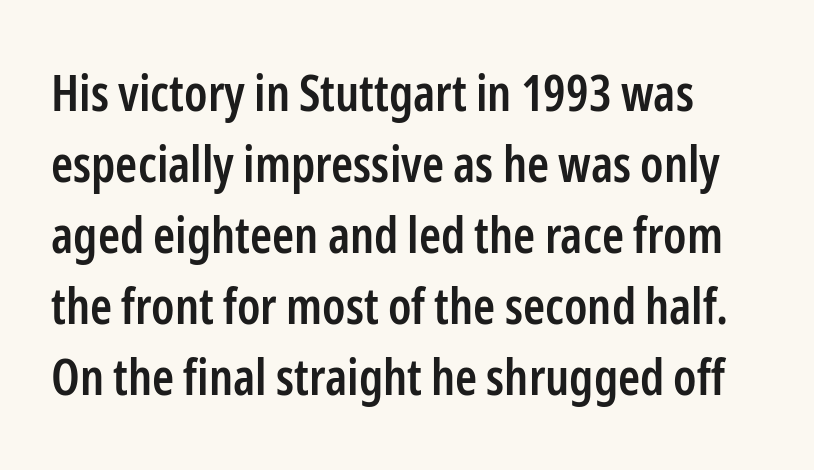
In terms of letterspacing, this is plain default setting. The font family rendered here belongs to the sans-serif group. Think of a printed novel: that variable character pitch is what you see here. A typesetter would mark this as roman, not italic. Normally led — the rows are evenly, conventionally spaced. Clear beneath every line of the passage.
